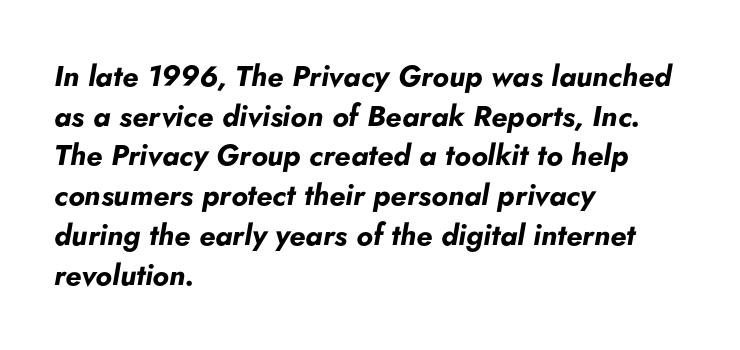
Is this a fixed-width face? No — the glyphs have proportional, varying widths. Short and long lines alike share a common starting point at left. Italic? Definitely — the glyphs are oblique. A typesetter would call this leading conventional body-copy spacing. Stroke thickness is high; the sample reads as a true bold. Glance below the letters and you will spot only blank space.
